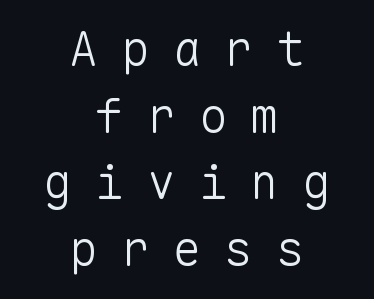
Q: Is the text bold? A: No.
Q: Is the text italic (slanted)? A: No, it is upright.
Q: Is the typeface a serif or a sans-serif typeface? A: Sans-serif.
Q: Is the text underlined? A: No.
Q: How is the paragraph aligned? A: Centered.
Q: Is the spacing between letters normal or unusually wide? A: Unusually wide.
Q: Is the spacing between lines tight, normal or loose? A: Normal.
Q: Width (condensed, normal, or wide)? A: Normal.
Q: Stroke contrast? A: Low.
Q: x-height? A: Medium.
Q: Monospaced? A: Yes.
